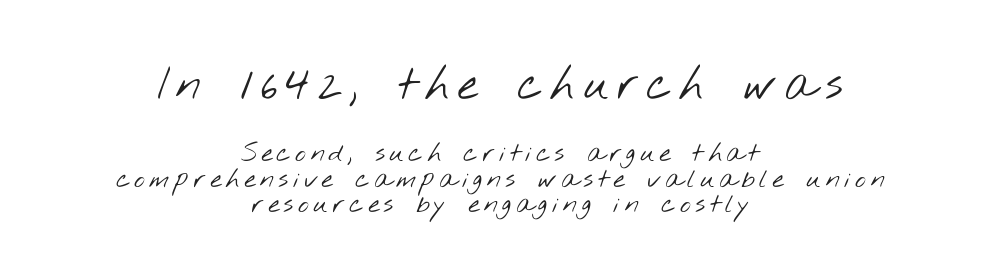
The image shows 46 px light, wide sans-serif type; set centered, tight line spacing (0.97x), not underlined; the first (top) block is 1.77x larger; low stroke contrast and a small x-height.
